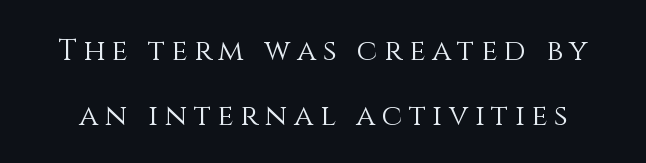
Q: Is the text bold? A: No.
Q: Is the text italic (slanted)? A: No, it is upright.
Q: Is the text underlined? A: No.
Q: Is the spacing between letters normal or unusually wide? A: Unusually wide.
Q: Is the spacing between lines tight, normal or loose? A: Loose.
Q: Width (condensed, normal, or wide)? A: Normal.
Q: Stroke contrast? A: Medium.
Q: x-height? A: Large.
Q: Monospaced? A: No.
